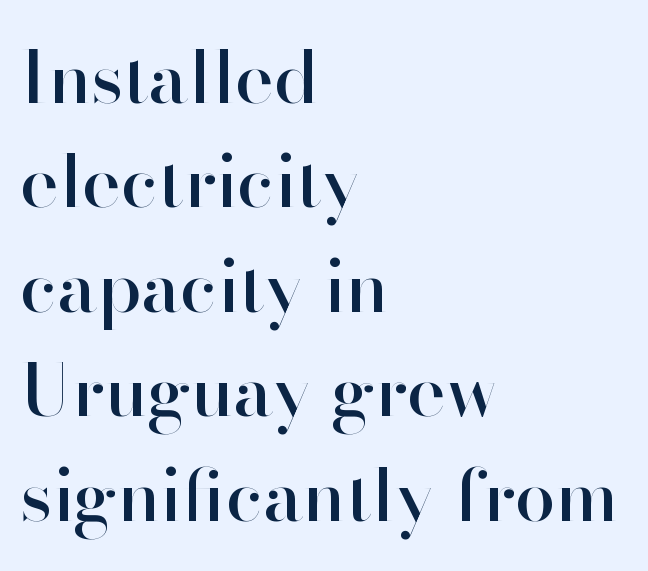
Looks like regular typesetting: each glyph gets only the width it needs. In terms of leading, this rendering sits right in the middle. The passage shown is not underscored anywhere. This sample uses plain, unmodified letter spacing. The paragraph has a hard left edge and a soft right edge. The text was rendered using a sans face with plain stroke endings.
